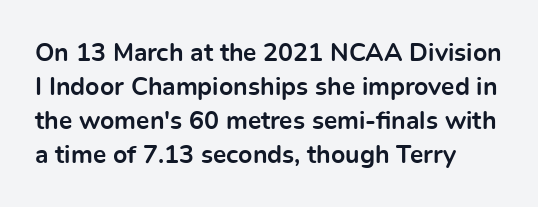
Q: Is the text bold? A: Yes.
Q: Is the text italic (slanted)? A: No, it is upright.
Q: Is the text underlined? A: No.
Q: How is the paragraph aligned? A: Left-aligned.
Q: Is the spacing between letters normal or unusually wide? A: Normal.
Q: Is the spacing between lines tight, normal or loose? A: Normal.
